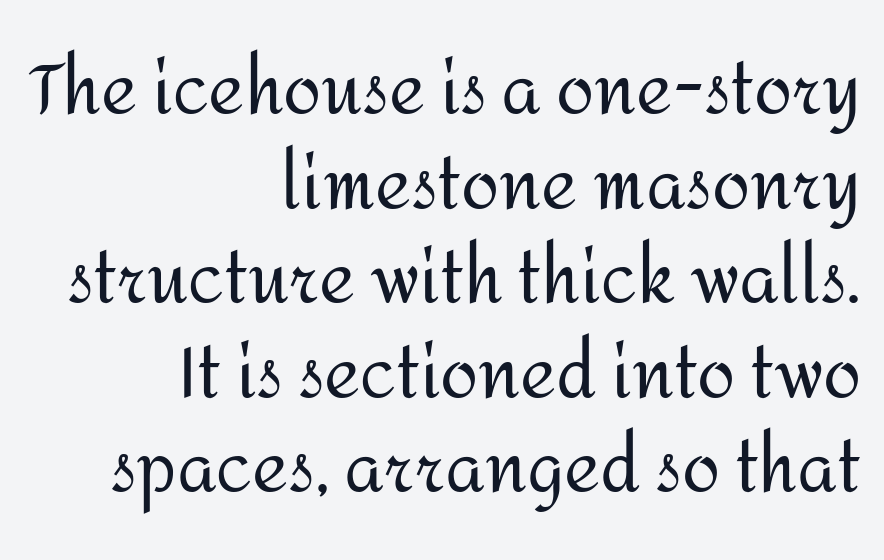
Characters remain perfectly vertical along every line. No word sits above an underline. This is not heavy type; no bold has been used. Grotesque or geometric, the face here clearly has no serifs. Each letter keeps its own natural width here, so spacing adapts to shape.
